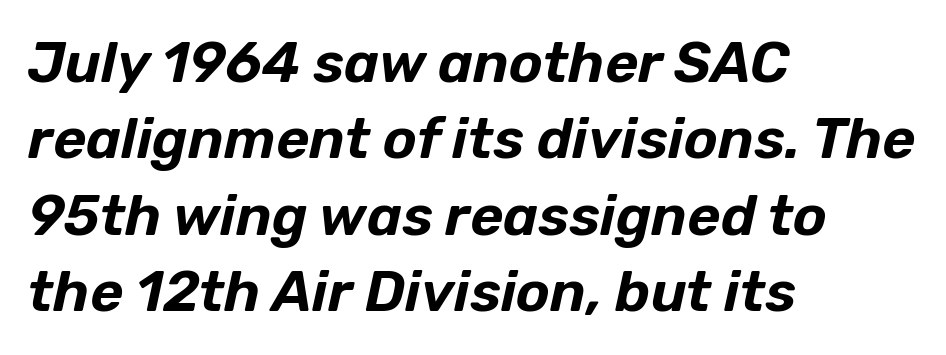
The image shows 57 px text type, italic (leaning right); set left-aligned, normal line spacing (1.34x), normal letter spacing, not underlined; low stroke contrast and a medium x-height.
